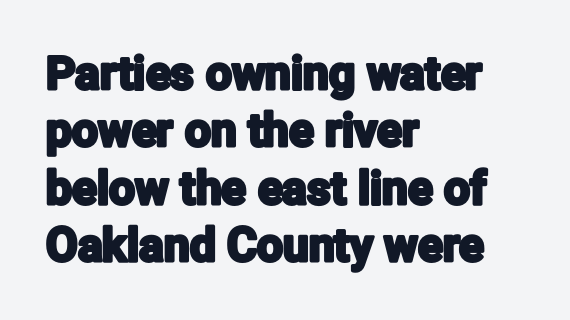
The string is rendered with underlining switched off. What stands out about the letter spacing? Nothing — it is the standard amount. Students, observe: this is what conventionally led text looks like. This is roman type, the default non-slanted kind. A typesetter would call this proportional, since set widths differ per character. The lines are quadded left.
